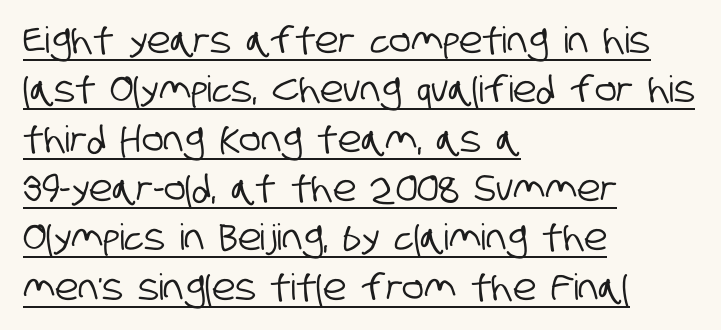
Q: Is the typeface a serif or a sans-serif typeface? A: Sans-serif.
Q: Is the text underlined? A: Yes.
Q: How is the paragraph aligned? A: Left-aligned.
Q: Is the spacing between letters normal or unusually wide? A: Normal.
Q: Is the spacing between lines tight, normal or loose? A: Normal.
Q: Width (condensed, normal, or wide)? A: Condensed.
Q: Stroke contrast? A: Low.
Q: x-height? A: Large.
Q: Monospaced? A: No.
